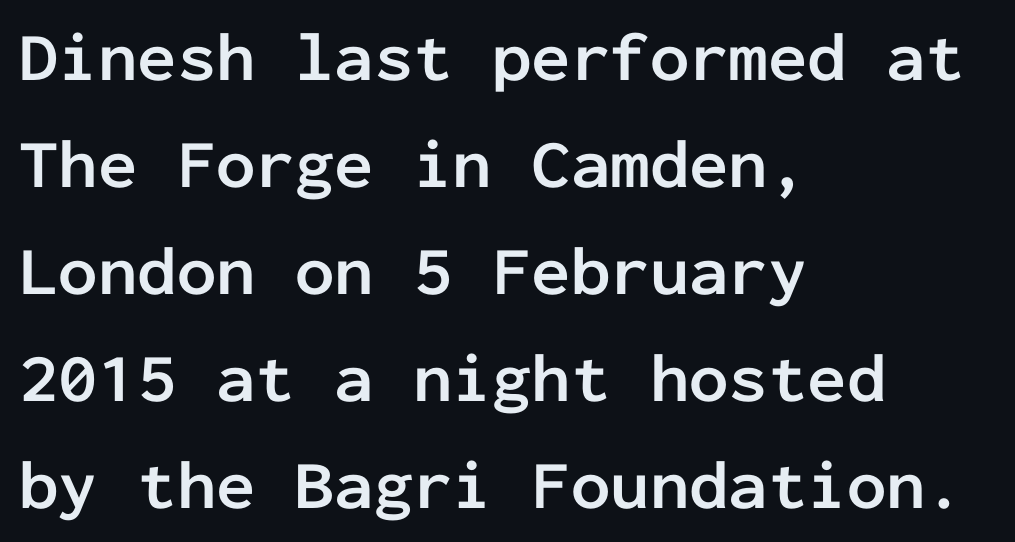
The image shows 70 px semibold sans-serif type, upright, monospaced; set left-aligned, normal line spacing (1.53x), normal letter spacing, not underlined; low stroke contrast and a medium x-height.
